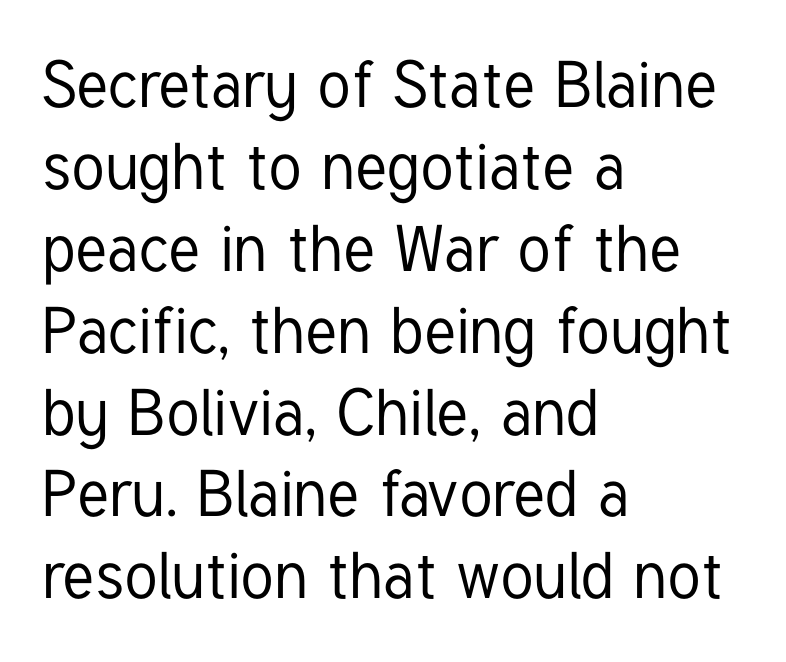
The image shows 65 px condensed sans-serif type, upright; set left-aligned, normal line spacing (1.26x), normal letter spacing, not underlined; low stroke contrast and a medium x-height.
